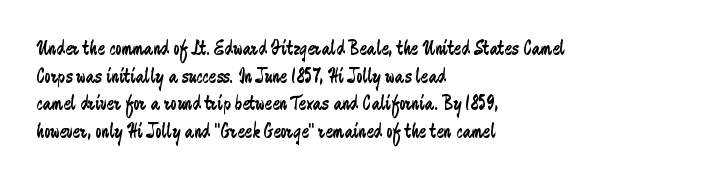
The typeface has the unassuming heft of standard copy or less. A clean baseline with only descenders dipping below it. Default kerning and tracking; the words read as compact shapes.
